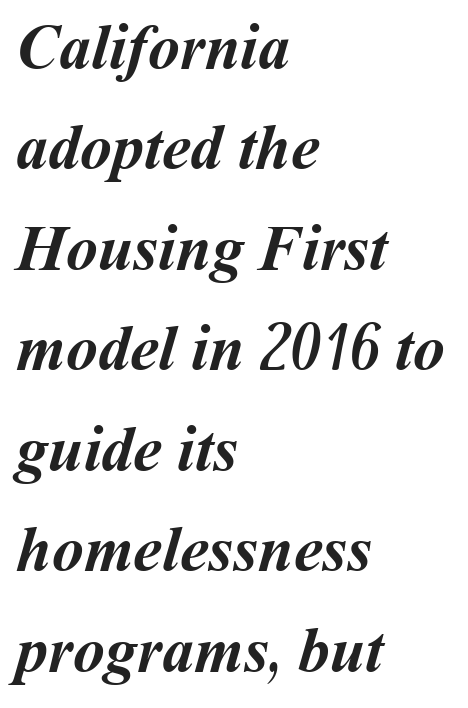
Q: Is the text bold? A: Yes.
Q: Is the text underlined? A: No.
Q: How is the paragraph aligned? A: Left-aligned.
Q: Is the spacing between letters normal or unusually wide? A: Normal.
Q: Is the spacing between lines tight, normal or loose? A: Normal.
Q: Width (condensed, normal, or wide)? A: Normal.
Q: Stroke contrast? A: Medium.
Q: x-height? A: Medium.
Q: Monospaced? A: No.
